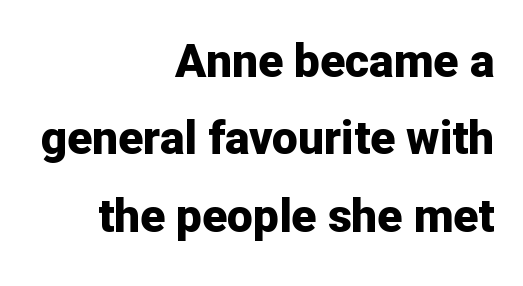
{"serif": "no", "italic": "no", "bold": "yes", "weight": "bold", "width": "normal", "stroke_contrast": "low", "x_height": "medium", "monospaced": "no", "underline": "no", "align": "right", "line_spacing": "normal", "line_spacing_ratio": 1.68, "letter_spacing": "normal", "letter_spacing_em": 0.0, "glyph_px": 46}
